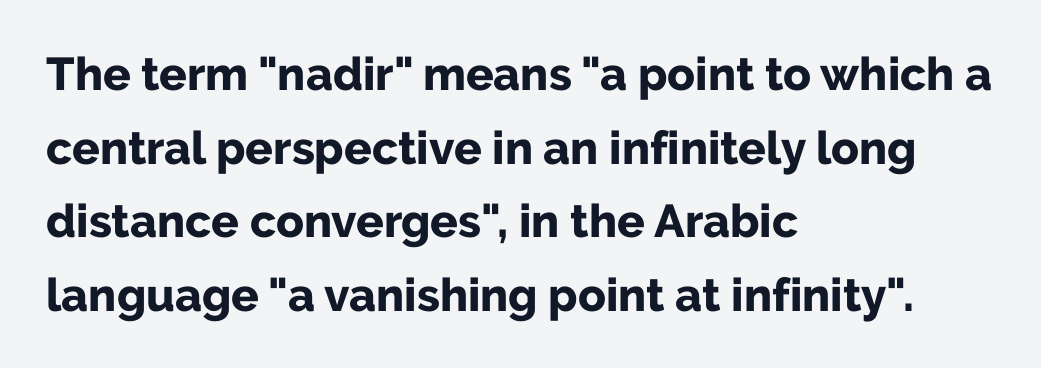
Q: Is the text bold? A: Yes.
Q: Is the text italic (slanted)? A: No, it is upright.
Q: Is the typeface a serif or a sans-serif typeface? A: Sans-serif.
Q: Is the text underlined? A: No.
Q: How is the paragraph aligned? A: Left-aligned.
Q: Is the spacing between letters normal or unusually wide? A: Normal.
Q: Is the spacing between lines tight, normal or loose? A: Normal.
Q: Width (condensed, normal, or wide)? A: Normal.
Q: Stroke contrast? A: Low.
Q: x-height? A: Medium.
Q: Monospaced? A: No.
